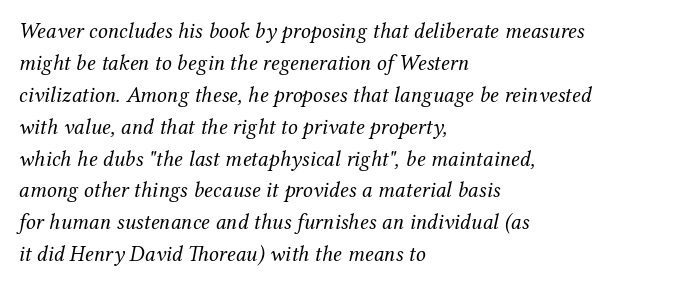
{"italic": "yes", "lean": "right", "slant_degrees": 12, "bold": "no", "underline": "no", "align": "left", "line_spacing": "normal", "line_spacing_ratio": 1.45, "letter_spacing": "normal", "letter_spacing_em": 0.0, "glyph_px": 22}
